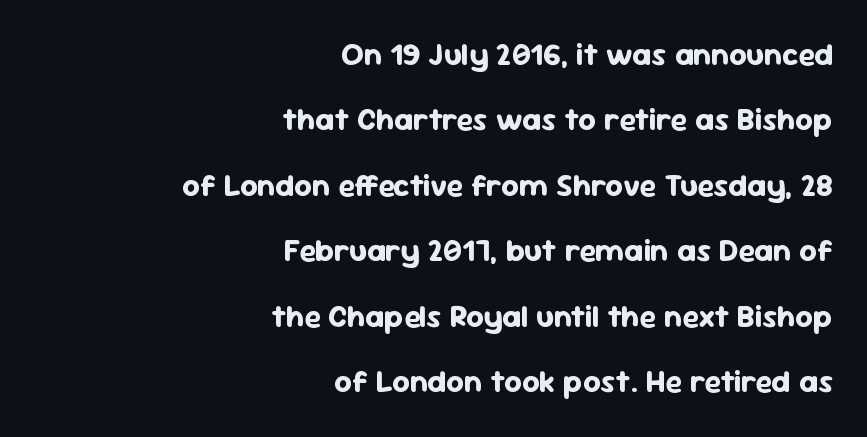
The image shows 31 px bold sans-serif type, upright; set right-aligned, loose line spacing (2.11x), normal letter spacing, not underlined; low stroke contrast and a medium x-height.
